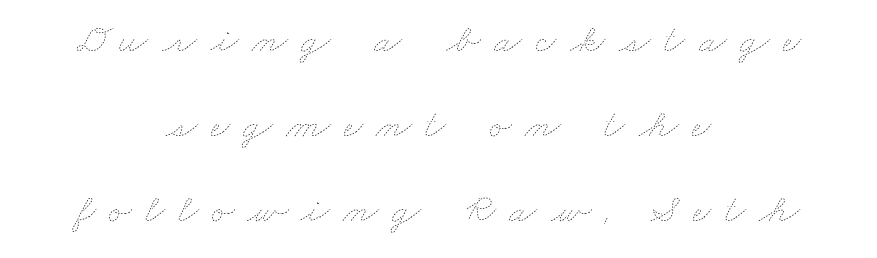
Stems here are at most as thick as an everyday book face. Short and long lines alike share a common midpoint. Students, observe: this is what heavily led, spacious text looks like. Each row of text sits above clean, open space.
